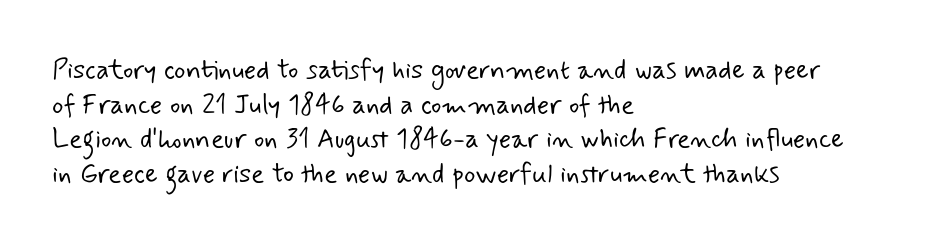
Short and long lines alike share a common starting point at left. Successive baselines arrive at the customary interval. The font is comparable to plain body text, perhaps lighter. The gap between lines stays unmarked. The passage shown has conventional tracking throughout.
